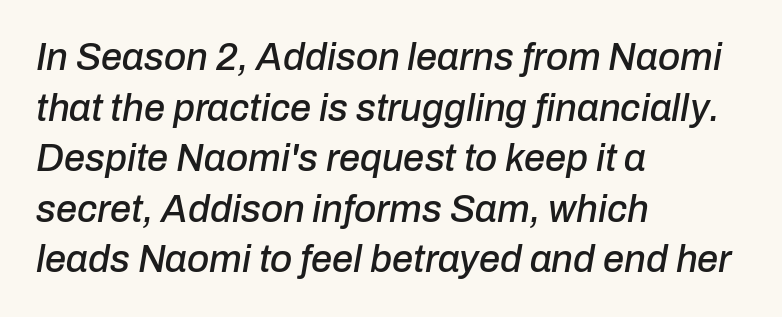
Q: Is the text italic (slanted)? A: Yes, it leans right by about 10 degrees.
Q: Is the text underlined? A: No.
Q: How is the paragraph aligned? A: Left-aligned.
Q: Is the spacing between letters normal or unusually wide? A: Normal.
Q: Is the spacing between lines tight, normal or loose? A: Normal.
Q: Width (condensed, normal, or wide)? A: Normal.
Q: Stroke contrast? A: Low.
Q: x-height? A: Medium.
Q: Monospaced? A: No.
